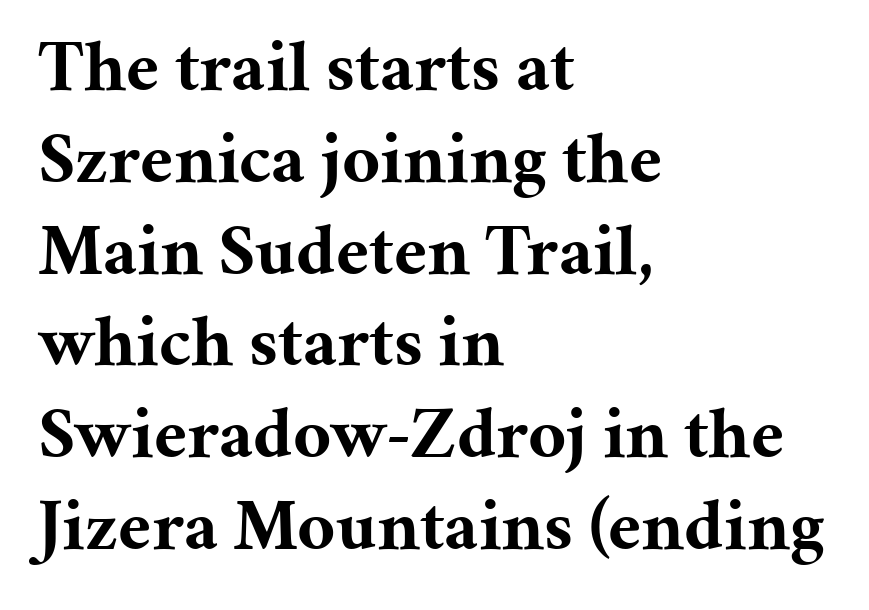
{"serif": "yes", "italic": "no", "bold": "yes", "weight": "bold", "width": "normal", "stroke_contrast": "medium", "x_height": "medium", "monospaced": "no", "underline": "no", "align": "left", "line_spacing_ratio": 1.24, "letter_spacing": "normal", "letter_spacing_em": 0.0, "glyph_px": 74}
